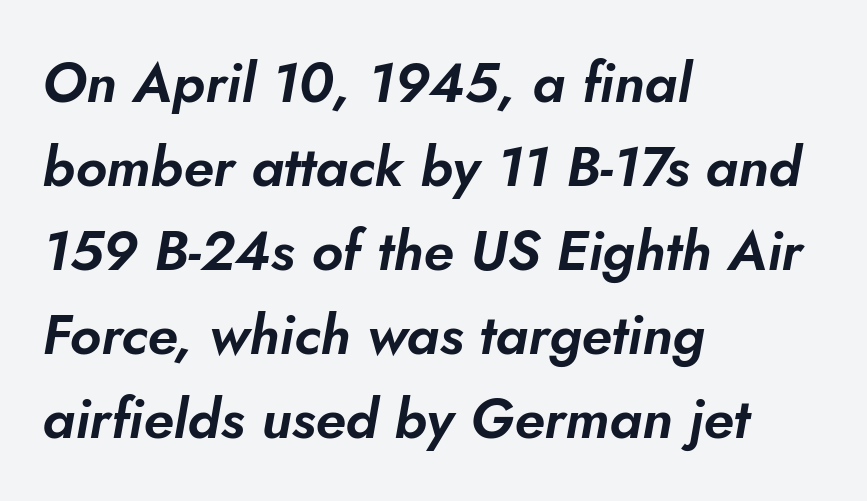
Tracking value appears to be zero — textbook default spacing. Evenly set lines give the paragraph a standard silhouette. These lines were composed using italics. Just letters on the line, the space beneath them empty.
